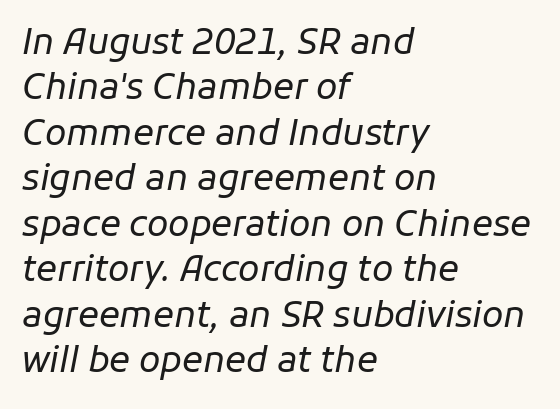
The image shows 35 px regular-weight type, italic (leaning right); set left-aligned, normal line spacing (1.3x), normal letter spacing, not underlined; low stroke contrast and a medium x-height.
